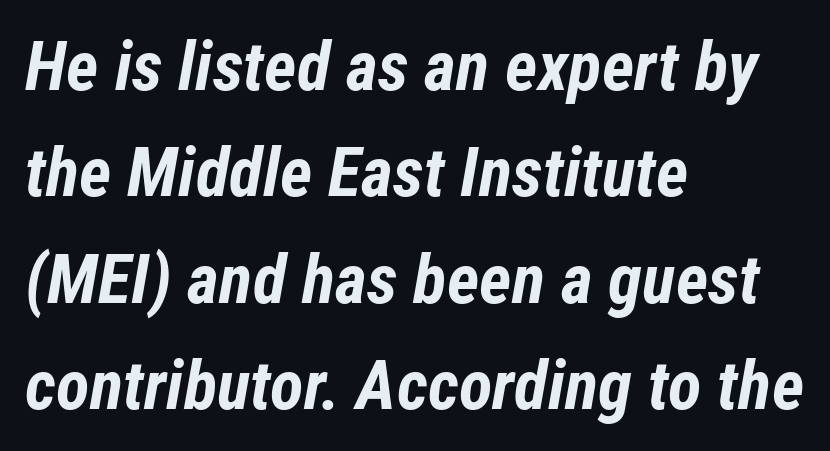
Q: Is the text bold? A: Yes.
Q: Is the text italic (slanted)? A: Yes, it leans right by about 12 degrees.
Q: Is the text underlined? A: No.
Q: How is the paragraph aligned? A: Left-aligned.
Q: Is the spacing between letters normal or unusually wide? A: Normal.
Q: Is the spacing between lines tight, normal or loose? A: Normal.
Q: Width (condensed, normal, or wide)? A: Condensed.
Q: Stroke contrast? A: Low.
Q: x-height? A: Medium.
Q: Monospaced? A: No.
